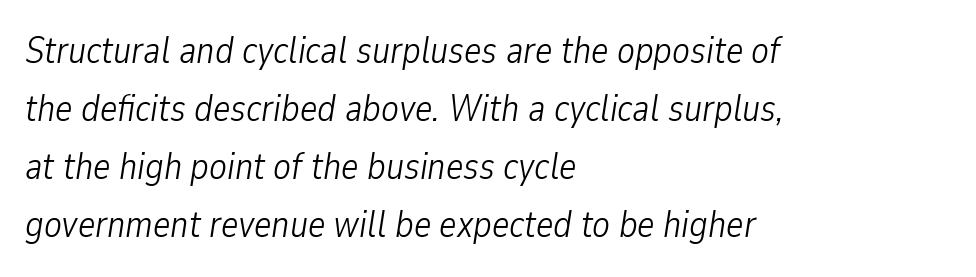
Lines of text with bare space underneath. Is the letter spacing exaggerated? No — it looks like the ordinary default. The paragraph shown leans on its left margin. Designer's note — italics engaged. Is the type heavy? It reads as light-to-regular instead. Spacing verdict: proportional, widths tailored to each character.
